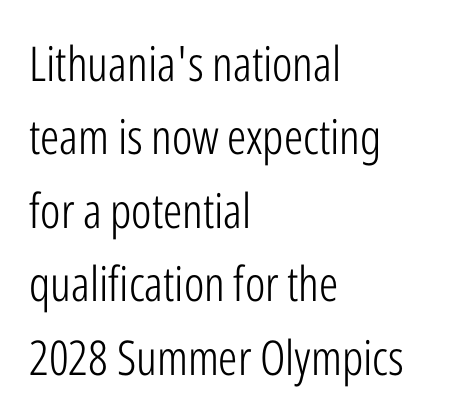
Characters remain perfectly vertical along every line. You could call the tracking neutral — neither tight nor loose. Rule under the text: the space is simply empty. Character widths vary here, with narrow letters taking less room than wide ones.
